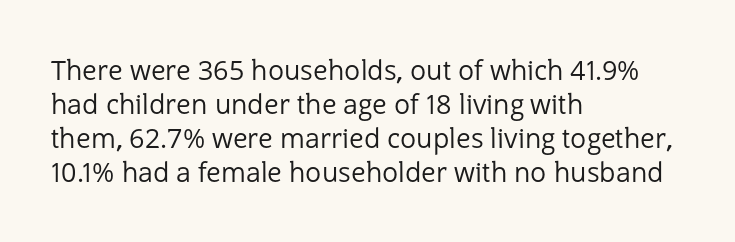
Vertically, the passage feels balanced, rows spaced as you'd expect. The strip under each line holds only bare page. Weight: in the light-to-regular range. Glyph-to-glyph distance matches everyday printed text.
